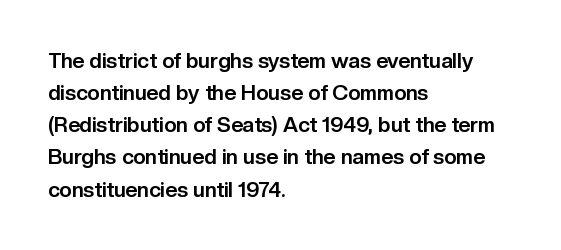
The image shows 21 px bold type, upright; set left-aligned, normal line spacing (1.53x), normal letter spacing, not underlined.
